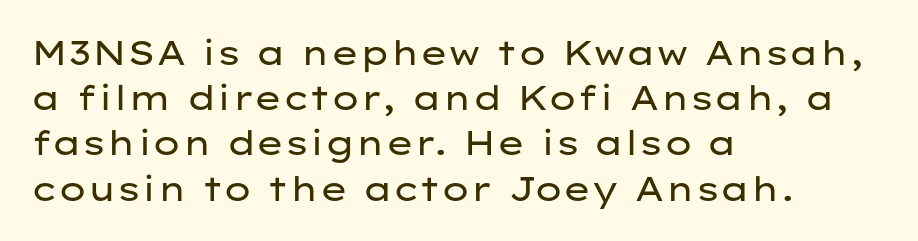
Q: Is the text bold? A: No.
Q: Is the text italic (slanted)? A: No, it is upright.
Q: Is the typeface a serif or a sans-serif typeface? A: Sans-serif.
Q: Is the text underlined? A: No.
Q: How is the paragraph aligned? A: Left-aligned.
Q: Is the spacing between letters normal or unusually wide? A: Normal.
Q: Is the spacing between lines tight, normal or loose? A: Normal.
Q: Width (condensed, normal, or wide)? A: Wide.
Q: Stroke contrast? A: Low.
Q: x-height? A: Medium.
Q: Monospaced? A: No.
